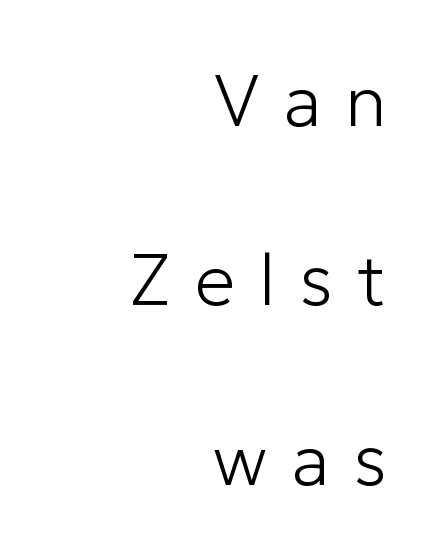
These lines are set flush right with a ragged left edge. Honestly, the letter spacing is so wide it's the main thing you notice. The font family rendered here belongs to the sans-serif group. Each stroke keeps to a modest, everyday thickness or less. Do the letters lean? They stand straight.
